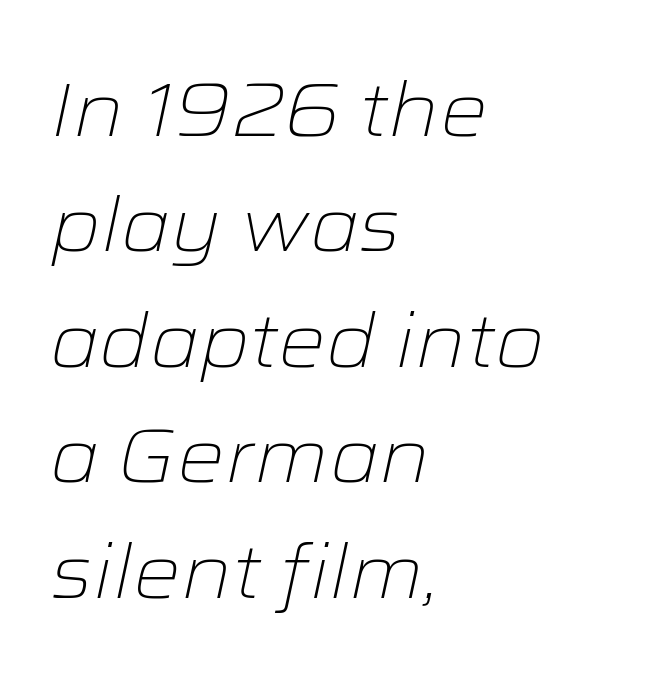
Designer's note — italics engaged. The designer left line spacing at the default. The typesetting does not lean heavy: it is not bold. Looks like regular typesetting: each glyph gets only the width it needs. Inter-character spacing is left at the font's built-in metrics.
